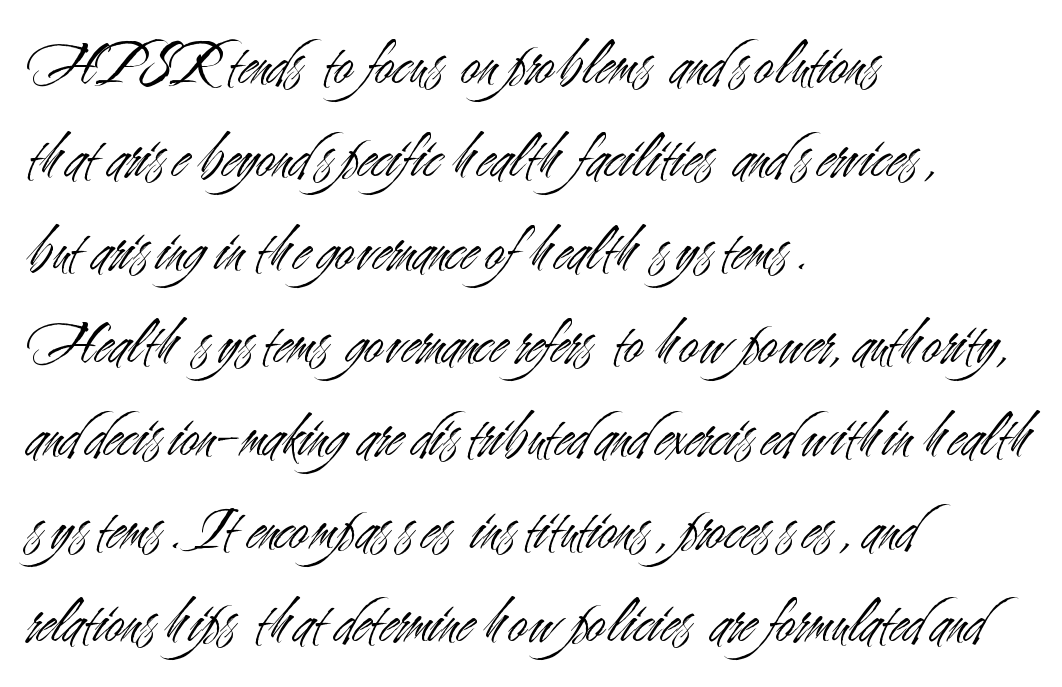
The image shows 65 px light, condensed sans-serif type; set left-aligned, normal line spacing (1.43x), normal letter spacing, not underlined; medium stroke contrast and a small x-height.
